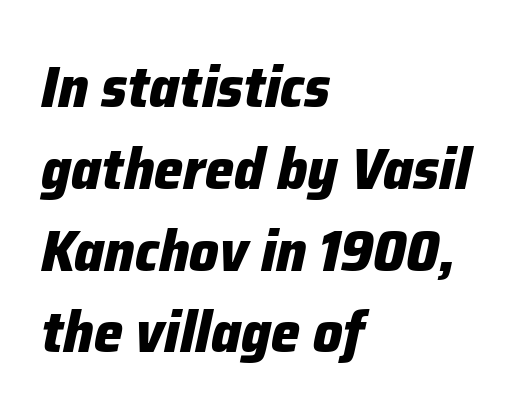
{"italic": "yes", "lean": "right", "slant_degrees": 12, "bold": "yes", "weight": "heavy", "width": "normal", "stroke_contrast": "low", "x_height": "medium", "monospaced": "no", "underline": "no", "align": "left", "line_spacing": "normal", "line_spacing_ratio": 1.41, "letter_spacing": "normal", "letter_spacing_em": 0.0, "glyph_px": 58}
